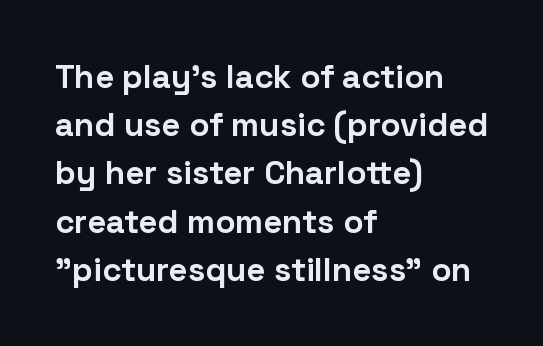
Q: Is the text bold? A: Yes.
Q: Is the text italic (slanted)? A: No, it is upright.
Q: Is the typeface a serif or a sans-serif typeface? A: Sans-serif.
Q: Is the text underlined? A: No.
Q: How is the paragraph aligned? A: Left-aligned.
Q: Is the spacing between letters normal or unusually wide? A: Normal.
Q: Is the spacing between lines tight, normal or loose? A: Normal.
Q: Width (condensed, normal, or wide)? A: Normal.
Q: Stroke contrast? A: Low.
Q: x-height? A: Medium.
Q: Monospaced? A: No.
